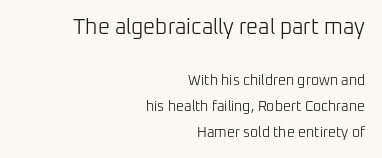
Q: Is the text bold? A: No.
Q: Is the text italic (slanted)? A: No, it is upright.
Q: Is the text underlined? A: No.
Q: How is the paragraph aligned? A: Right-aligned.
Q: Is the spacing between letters normal or unusually wide? A: Normal.
Q: Which block of text is set in a larger size, the first (top) or the second (bottom)? A: The first (top) one.
